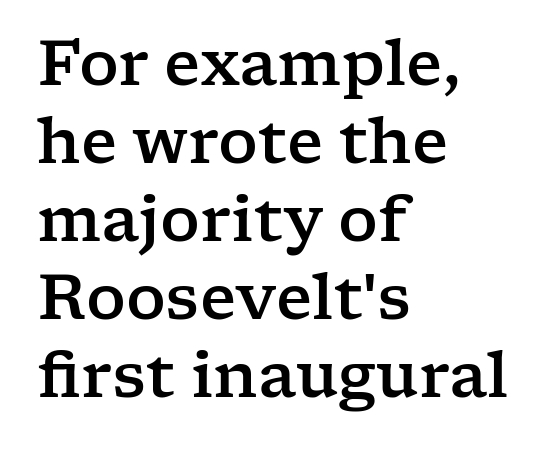
{"serif": "yes", "italic": "no", "width": "wide", "stroke_contrast": "low", "x_height": "medium", "monospaced": "no", "underline": "no", "align": "left", "line_spacing": "normal", "line_spacing_ratio": 1.26, "letter_spacing": "normal", "letter_spacing_em": 0.0, "glyph_px": 62}
